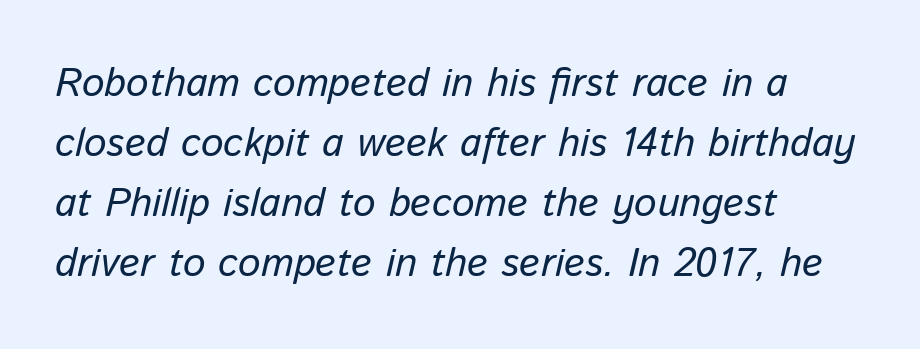
The rows are spaced the way most documents space them. The ragged edge is on the right, which tells us the setting is flush left. Note the varied advance widths — an 'i' is clearly narrower than an 'm'. Just letters on the line, the space beneath them empty. The rendering keeps characters at their native spacing. Characters are canted at an angle relative to the baseline's perpendicular.
